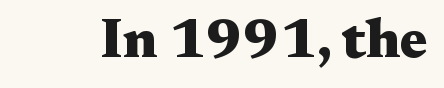
Q: Is the text bold? A: Yes.
Q: Is the text italic (slanted)? A: No, it is upright.
Q: Is the typeface a serif or a sans-serif typeface? A: Serif.
Q: Is the text underlined? A: No.
Q: Is the spacing between letters normal or unusually wide? A: Normal.
Q: Width (condensed, normal, or wide)? A: Wide.
Q: Stroke contrast? A: Medium.
Q: x-height? A: Medium.
Q: Monospaced? A: No.
